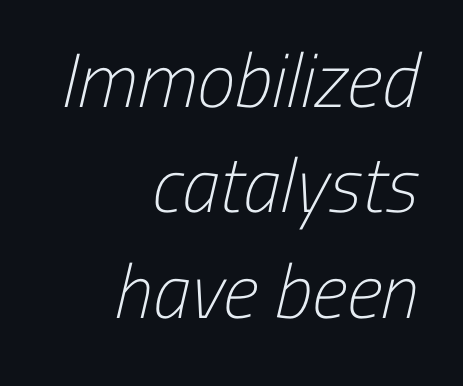
{"serif": "no", "bold": "no", "weight": "light", "width": "condensed", "stroke_contrast": "low", "x_height": "medium", "monospaced": "no", "underline": "no", "align": "right", "line_spacing": "normal", "line_spacing_ratio": 1.37, "letter_spacing": "normal", "letter_spacing_em": 0.0, "glyph_px": 77}
